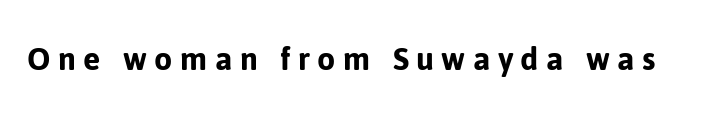
{"serif": "no", "italic": "no", "width": "normal", "stroke_contrast": "low", "x_height": "medium", "monospaced": "no", "underline": "no", "letter_spacing": "wide", "letter_spacing_em": 0.2, "glyph_px": 37}
